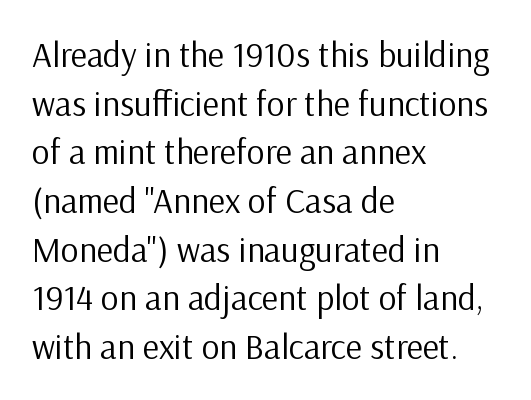
The image shows 35 px regular-weight sans-serif type, upright; set left-aligned, normal line spacing (1.39x), normal letter spacing, not underlined; low stroke contrast and a medium x-height.
